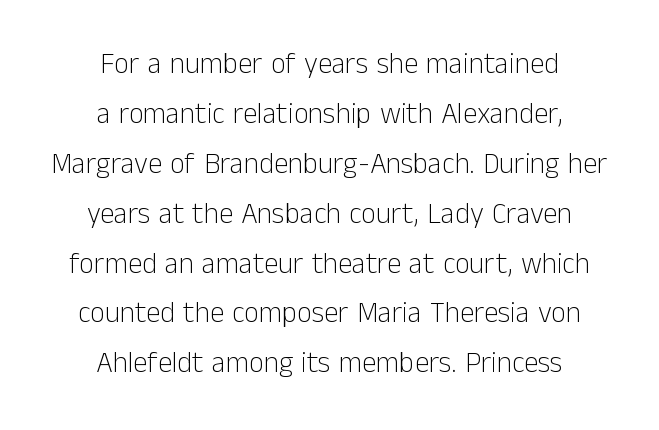
Unbolded letterforms with no extra heft. Nobody drew a line under any word here. This sample uses an upright cut, with every glyph sitting square on the baseline. Spacing verdict: proportional, widths tailored to each character. The paragraph has two soft edges and a firm central axis. Does extra space separate the letters? No, they use regular spacing.
